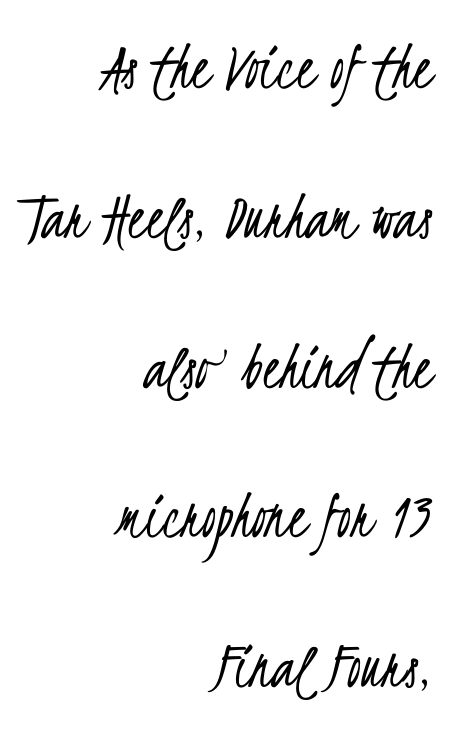
The paragraph shown leans on its right margin. Has an underline been added? It has not. This sample uses plain, unmodified letter spacing. The text was rendered using a sans face with plain stroke endings. Notice the wide empty band between every row — that's loose leading. A light-to-regular cut is what we see here.
